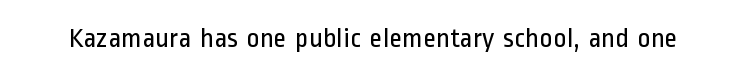
The image shows 28 px regular-weight, condensed sans-serif type, upright; set normal letter spacing, not underlined; low stroke contrast and a medium x-height.
